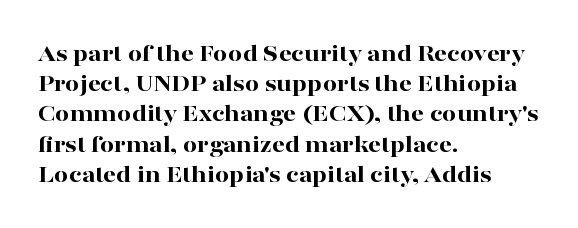
{"italic": "no", "bold": "yes", "underline": "no", "align": "left", "line_spacing_ratio": 1.21, "letter_spacing": "normal", "letter_spacing_em": 0.0, "glyph_px": 25}
